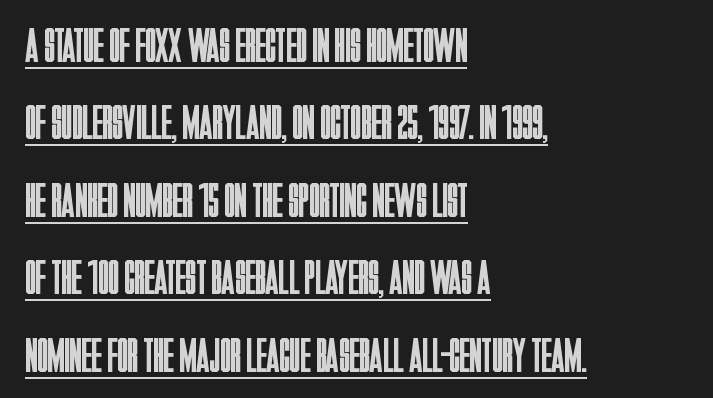
{"serif": "no", "italic": "no", "bold": "no", "weight": "regular", "width": "condensed", "stroke_contrast": "low", "x_height": "large", "monospaced": "no", "underline": "yes", "align": "left", "line_spacing": "normal", "line_spacing_ratio": 1.58, "letter_spacing": "normal", "letter_spacing_em": 0.0, "glyph_px": 49}
